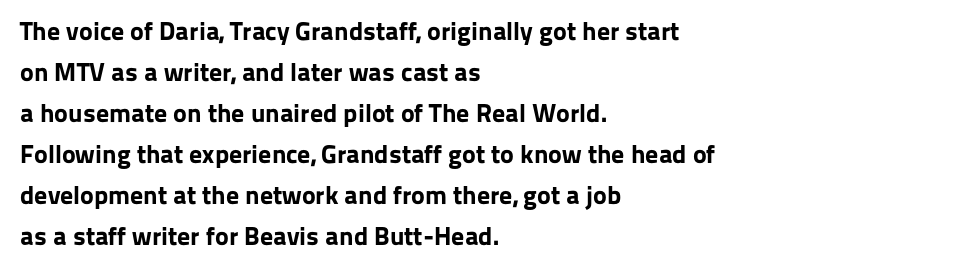
{"italic": "no", "bold": "yes", "underline": "no", "align": "left", "line_spacing": "normal", "line_spacing_ratio": 1.58, "letter_spacing": "normal", "letter_spacing_em": 0.0, "glyph_px": 26}
